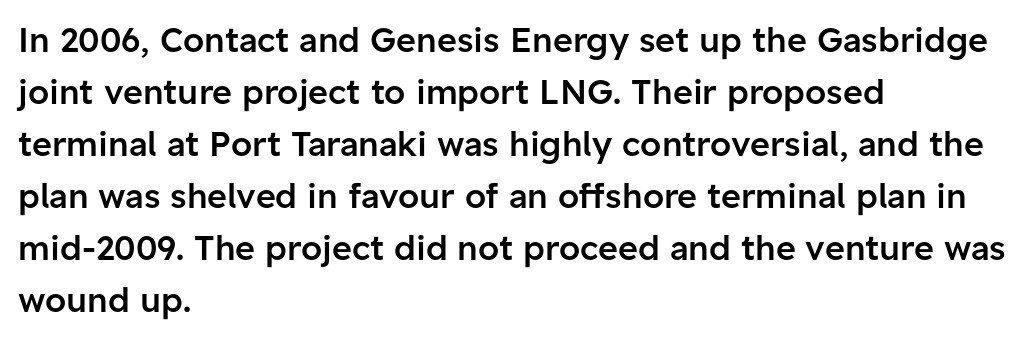
{"serif": "no", "italic": "no", "bold": "semi", "weight": "semibold", "width": "normal", "stroke_contrast": "low", "x_height": "medium", "monospaced": "no", "underline": "no", "align": "left", "line_spacing": "normal", "line_spacing_ratio": 1.53, "letter_spacing": "normal", "letter_spacing_em": 0.0, "glyph_px": 34}
